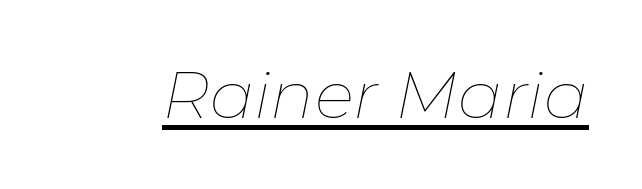
The image shows 66 px thin type, italic (leaning right); set normal letter spacing, underlined; low stroke contrast and a medium x-height.
